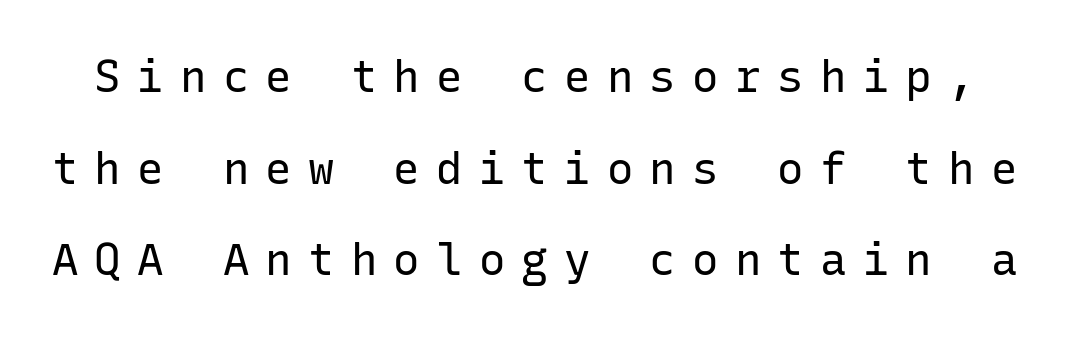
{"serif": "no", "italic": "no", "bold": "no", "weight": "regular", "width": "normal", "stroke_contrast": "low", "x_height": "medium", "monospaced": "yes", "underline": "no", "line_spacing": "loose", "line_spacing_ratio": 2.08, "letter_spacing": "wide", "letter_spacing_em": 0.37, "glyph_px": 44}
